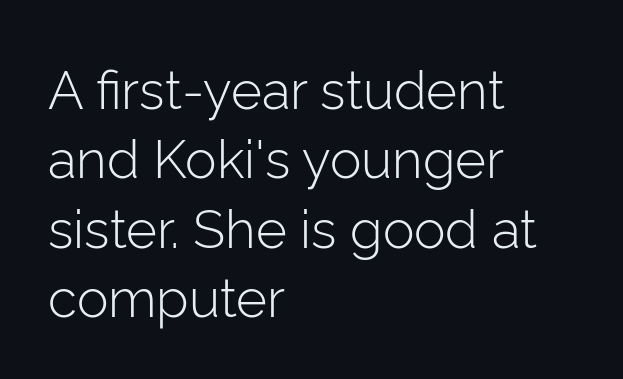
Q: Is the text bold? A: No.
Q: Is the text italic (slanted)? A: No, it is upright.
Q: Is the typeface a serif or a sans-serif typeface? A: Sans-serif.
Q: Is the text underlined? A: No.
Q: How is the paragraph aligned? A: Left-aligned.
Q: Is the spacing between letters normal or unusually wide? A: Normal.
Q: Is the spacing between lines tight, normal or loose? A: Normal.
Q: Width (condensed, normal, or wide)? A: Normal.
Q: Stroke contrast? A: Low.
Q: x-height? A: Medium.
Q: Monospaced? A: No.
